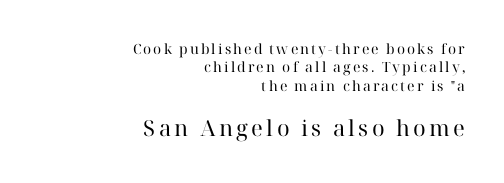
Q: Is the text bold? A: No.
Q: Is the text italic (slanted)? A: No, it is upright.
Q: Is the text underlined? A: No.
Q: How is the paragraph aligned? A: Right-aligned.
Q: Is the spacing between lines tight, normal or loose? A: Normal.
Q: Which block of text is set in a larger size, the first (top) or the second (bottom)? A: The second (bottom) one.
